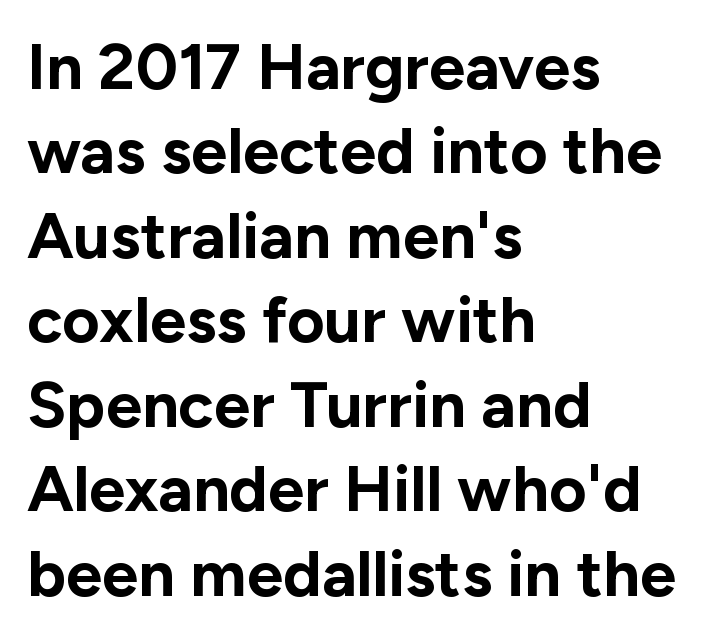
Q: Is the text bold? A: Yes.
Q: Is the text italic (slanted)? A: No, it is upright.
Q: Is the typeface a serif or a sans-serif typeface? A: Sans-serif.
Q: Is the text underlined? A: No.
Q: How is the paragraph aligned? A: Left-aligned.
Q: Is the spacing between letters normal or unusually wide? A: Normal.
Q: Is the spacing between lines tight, normal or loose? A: Normal.
Q: Width (condensed, normal, or wide)? A: Normal.
Q: Stroke contrast? A: Low.
Q: x-height? A: Medium.
Q: Monospaced? A: No.
